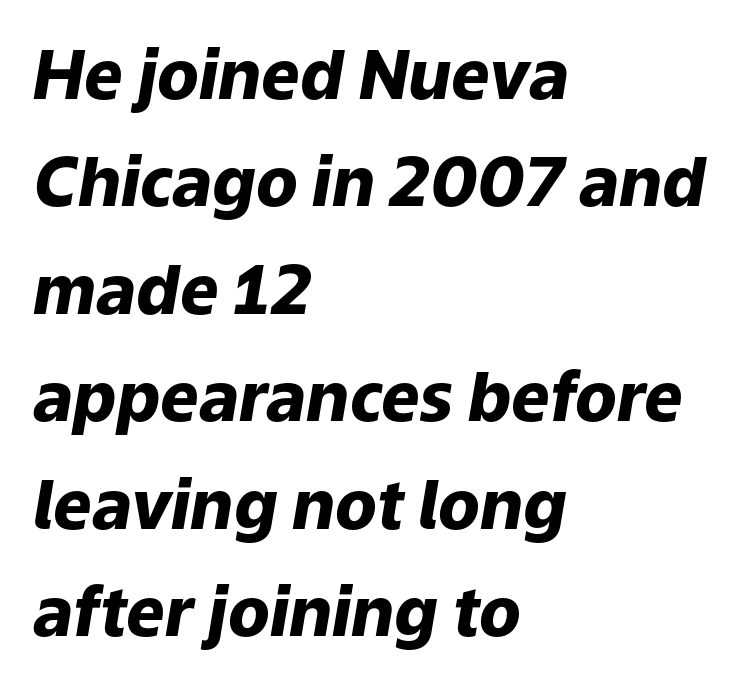
The image shows 68 px heavy type, italic (leaning right); set left-aligned, normal line spacing (1.58x), normal letter spacing, not underlined; low stroke contrast and a medium x-height.
